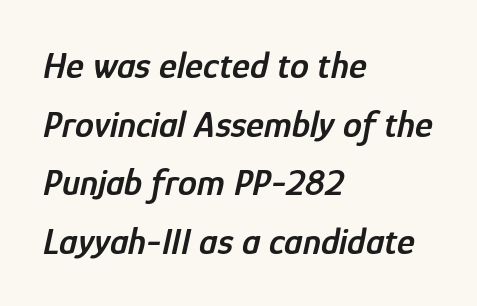
The image shows 38 px semibold, condensed type, italic (leaning right); set left-aligned, normal line spacing (1.54x), normal letter spacing, not underlined; low stroke contrast and a medium x-height.
